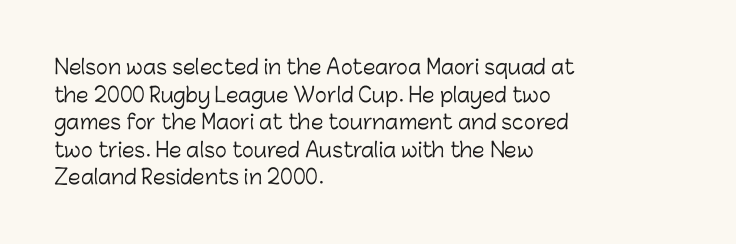
Q: Is the text bold? A: No.
Q: Is the text italic (slanted)? A: No, it is upright.
Q: Is the text underlined? A: No.
Q: How is the paragraph aligned? A: Left-aligned.
Q: Is the spacing between letters normal or unusually wide? A: Normal.
Q: Is the spacing between lines tight, normal or loose? A: Normal.
